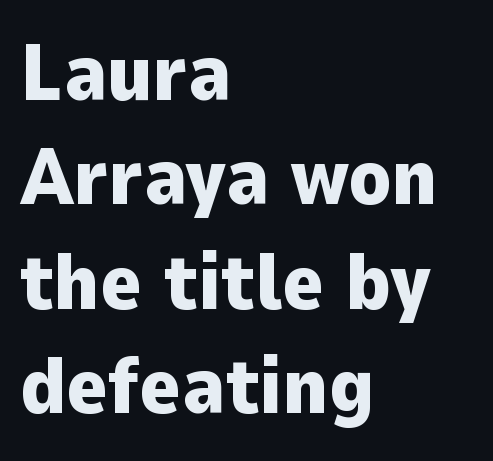
{"serif": "no", "italic": "no", "bold": "yes", "weight": "heavy", "width": "normal", "stroke_contrast": "low", "x_height": "medium", "monospaced": "no", "underline": "no", "align": "left", "line_spacing": "normal", "line_spacing_ratio": 1.32, "letter_spacing": "normal", "letter_spacing_em": 0.0, "glyph_px": 79}
